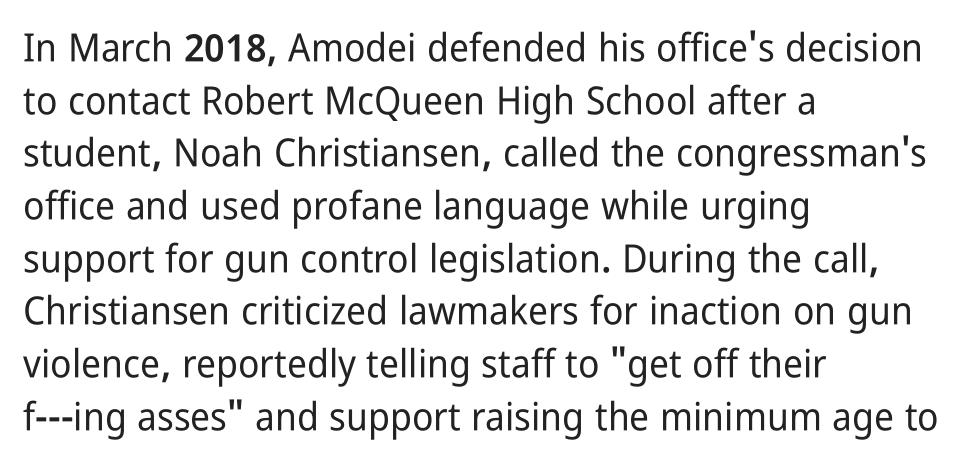
The image shows 39 px condensed sans-serif type, upright; set left-aligned, normal line spacing (1.35x), normal letter spacing, not underlined; low stroke contrast and a medium x-height.
